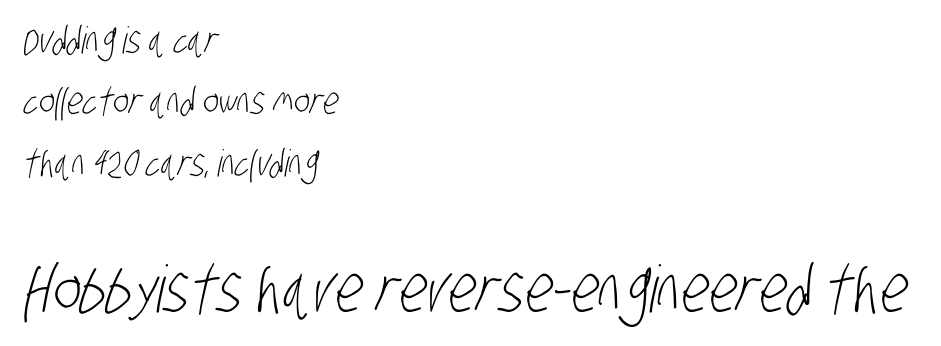
The image shows 65 px light, condensed sans-serif type; set left-aligned, normal line spacing (1.66x), normal letter spacing, not underlined; the second (bottom) block is 1.76x larger; low stroke contrast and a large x-height.
